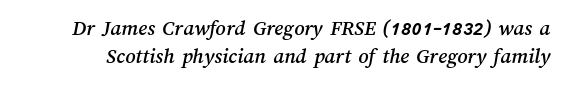
{"underline": "no", "line_spacing": "normal", "line_spacing_ratio": 1.29, "letter_spacing": "normal", "letter_spacing_em": 0.0, "glyph_px": 22}
